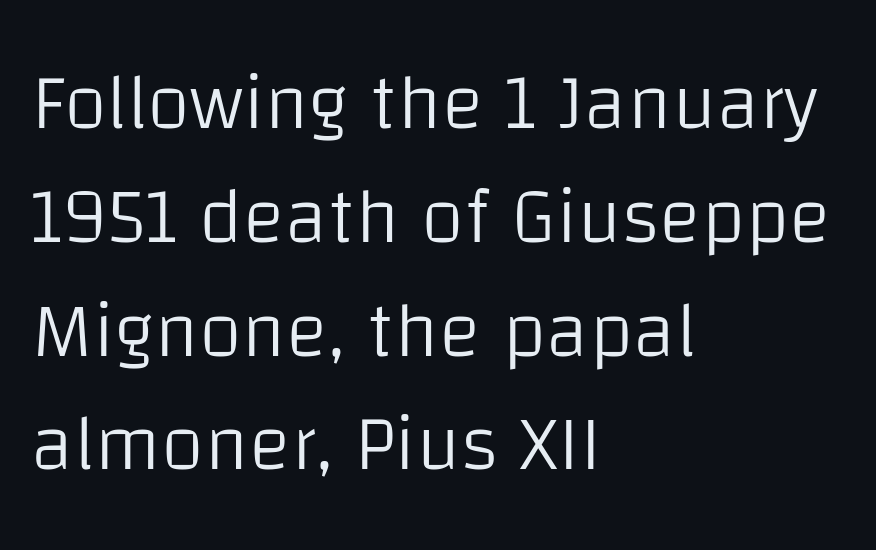
Q: Is the text bold? A: No.
Q: Is the text italic (slanted)? A: No, it is upright.
Q: Is the typeface a serif or a sans-serif typeface? A: Sans-serif.
Q: Is the text underlined? A: No.
Q: How is the paragraph aligned? A: Left-aligned.
Q: Is the spacing between letters normal or unusually wide? A: Normal.
Q: Is the spacing between lines tight, normal or loose? A: Normal.
Q: Width (condensed, normal, or wide)? A: Normal.
Q: Stroke contrast? A: Low.
Q: x-height? A: Large.
Q: Monospaced? A: No.
